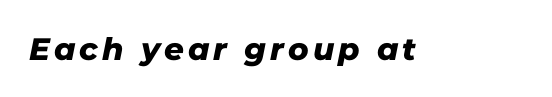
The font family rendered here belongs to the sans-serif group. The zone under the glyphs is completely vacant. Proportional: the letters do not fall into vertical columns.
